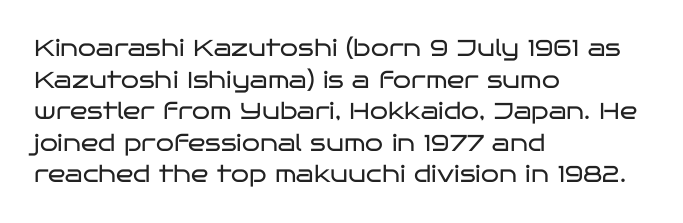
The strokes are not fattened; the text isn't bold. Beneath every word, the page is bare. Every row of glyphs begins at an identical x-position on the left. In terms of posture, this sample is upright.
